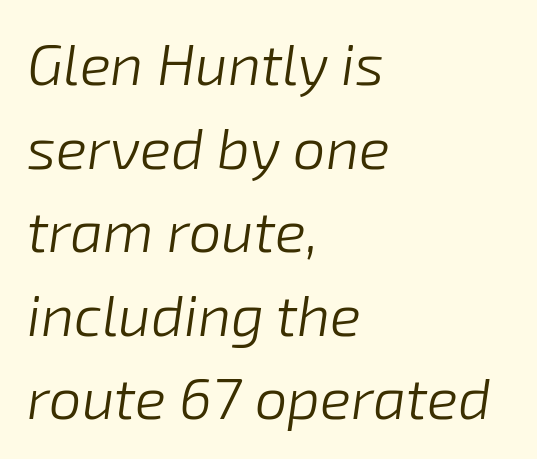
Caption: face not bold, strokes unweighted. Horizontally, the lines are justified to the leading edge only. Words appear dense and cohesive because spacing is normal. Is this a fixed-width face? No — the glyphs have proportional, varying widths. Check the space under the baseline: it is left empty. Does the leading feel generous? No, just average.
